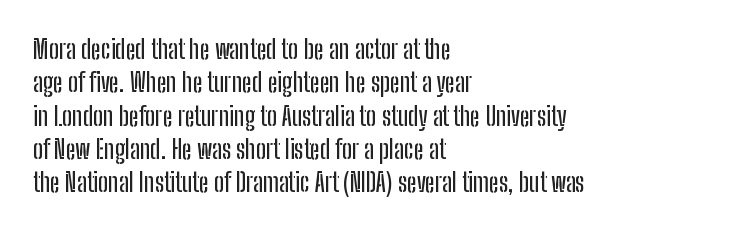
{"italic": "no", "underline": "no", "align": "left", "line_spacing": "normal", "line_spacing_ratio": 1.28, "letter_spacing": "normal", "letter_spacing_em": 0.0, "glyph_px": 26}
